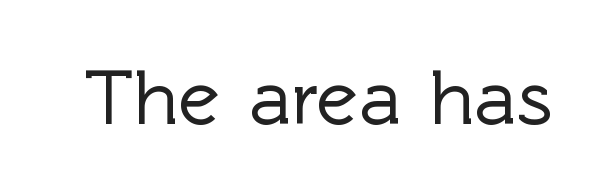
The passage shown has conventional tracking throughout. Letters rest on an invisible, unmarked baseline. The specimen reads as upright at a glance. The passage shown is typed in a proportional face where columns would drift. Serif or sans? Sans — the stroke terminals are bare.
